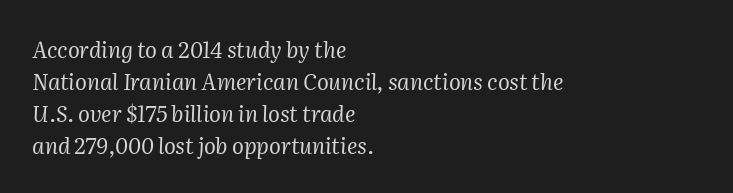
{"italic": "yes", "lean": "right", "slant_degrees": 2, "bold": "no", "underline": "no", "align": "left", "line_spacing": "normal", "line_spacing_ratio": 1.45, "letter_spacing": "normal", "letter_spacing_em": 0.0, "glyph_px": 22}
